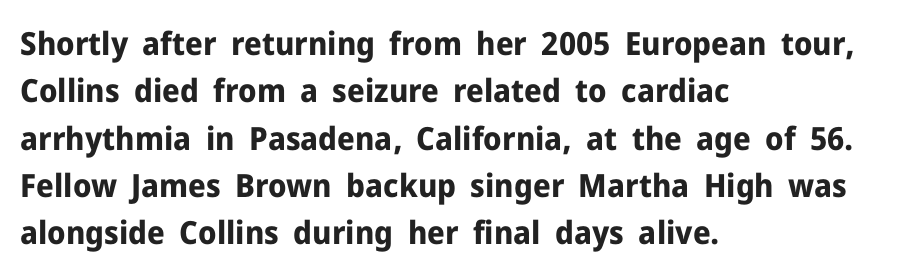
Q: Is the text bold? A: Yes.
Q: Is the text italic (slanted)? A: No, it is upright.
Q: Is the typeface a serif or a sans-serif typeface? A: Sans-serif.
Q: Is the text underlined? A: No.
Q: How is the paragraph aligned? A: Left-aligned.
Q: Is the spacing between letters normal or unusually wide? A: Normal.
Q: Is the spacing between lines tight, normal or loose? A: Normal.
Q: Width (condensed, normal, or wide)? A: Normal.
Q: Stroke contrast? A: Low.
Q: x-height? A: Medium.
Q: Monospaced? A: No.
